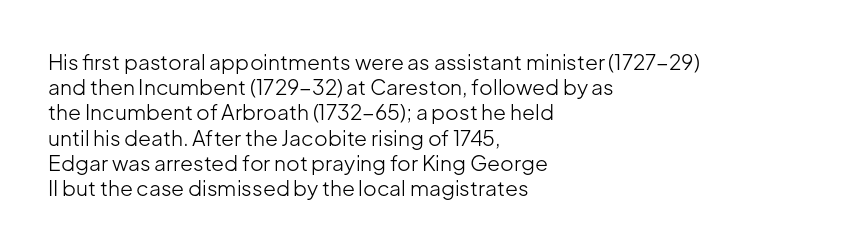
Q: Is the text bold? A: No.
Q: Is the text italic (slanted)? A: No, it is upright.
Q: Is the text underlined? A: No.
Q: How is the paragraph aligned? A: Left-aligned.
Q: Is the spacing between letters normal or unusually wide? A: Normal.
